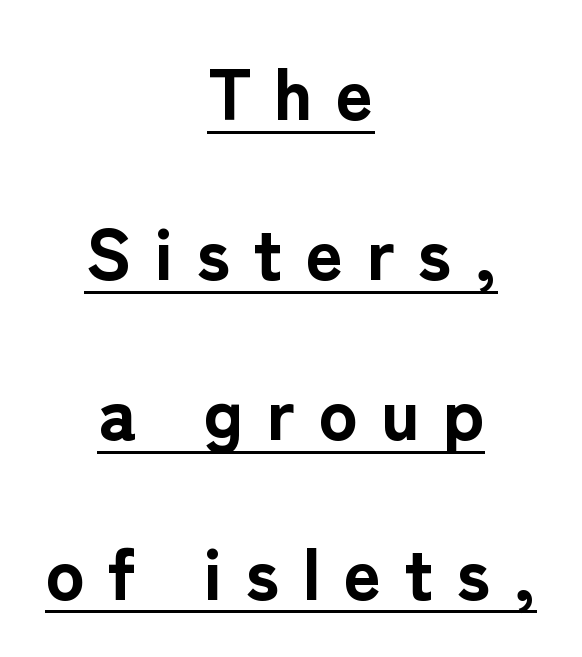
Q: Is the text bold? A: Yes.
Q: Is the text italic (slanted)? A: No, it is upright.
Q: Is the typeface a serif or a sans-serif typeface? A: Sans-serif.
Q: Is the text underlined? A: Yes.
Q: How is the paragraph aligned? A: Centered.
Q: Is the spacing between letters normal or unusually wide? A: Unusually wide.
Q: Is the spacing between lines tight, normal or loose? A: Loose.
Q: Width (condensed, normal, or wide)? A: Normal.
Q: Stroke contrast? A: Low.
Q: x-height? A: Medium.
Q: Monospaced? A: No.
